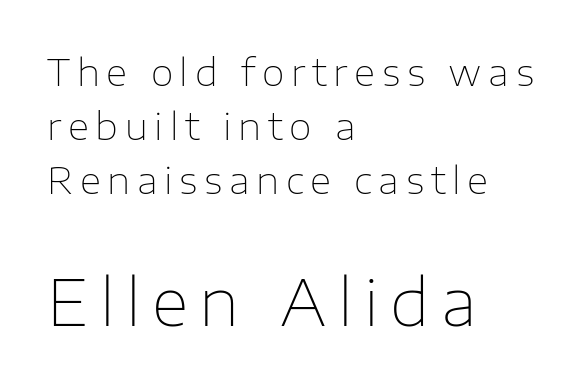
Unlike italic type, these characters show no tilt at all. Do the characters align in a grid? No, the font is proportional. Honestly, the row spacing looks completely unremarkable. No letter is thick-stroked: the sample isn't bold. The passage shown is not underscored anywhere.
